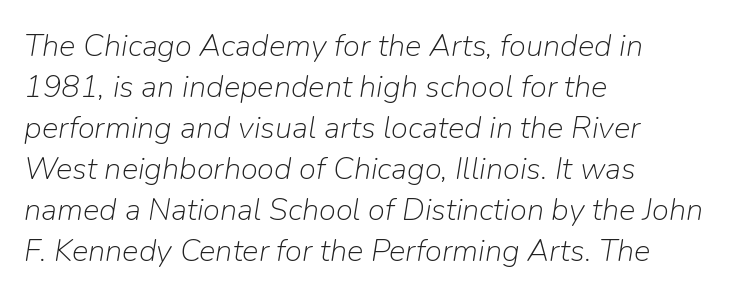
Q: Is the text bold? A: No.
Q: Is the text italic (slanted)? A: Yes, it leans right by about 9 degrees.
Q: Is the text underlined? A: No.
Q: How is the paragraph aligned? A: Left-aligned.
Q: Is the spacing between letters normal or unusually wide? A: Normal.
Q: Is the spacing between lines tight, normal or loose? A: Normal.
Q: Width (condensed, normal, or wide)? A: Normal.
Q: Stroke contrast? A: Low.
Q: x-height? A: Medium.
Q: Monospaced? A: No.
